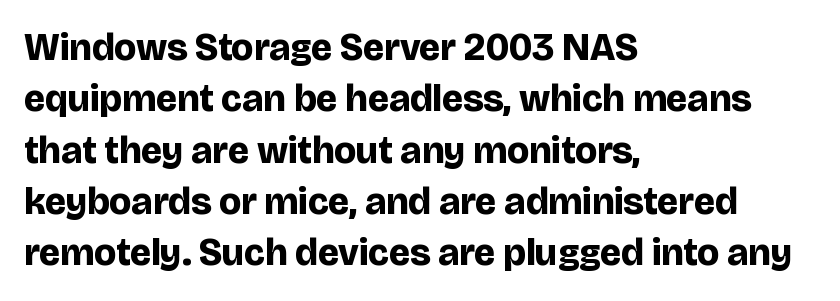
The image shows 38 px bold sans-serif type, upright; set left-aligned, normal line spacing (1.35x), normal letter spacing, not underlined; low stroke contrast and a large x-height.
